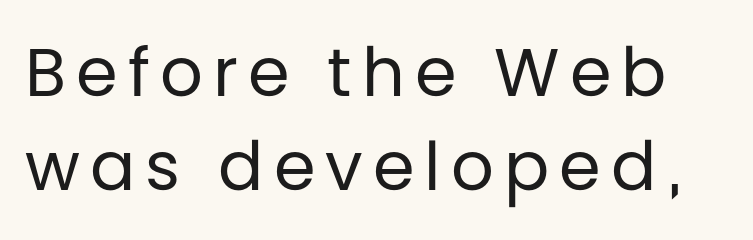
The image shows 67 px regular-weight sans-serif type, upright; set normal line spacing (1.41x), not underlined; low stroke contrast and a large x-height.
